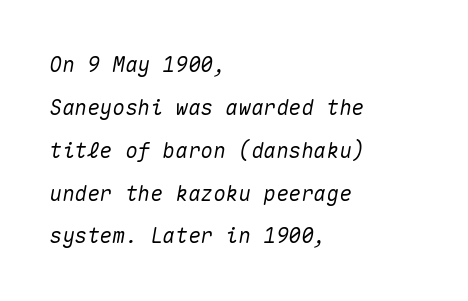
{"italic": "yes", "lean": "right", "slant_degrees": 10, "underline": "no", "align": "left", "line_spacing": "loose", "line_spacing_ratio": 2.04, "letter_spacing": "normal", "letter_spacing_em": 0.0, "glyph_px": 21}
